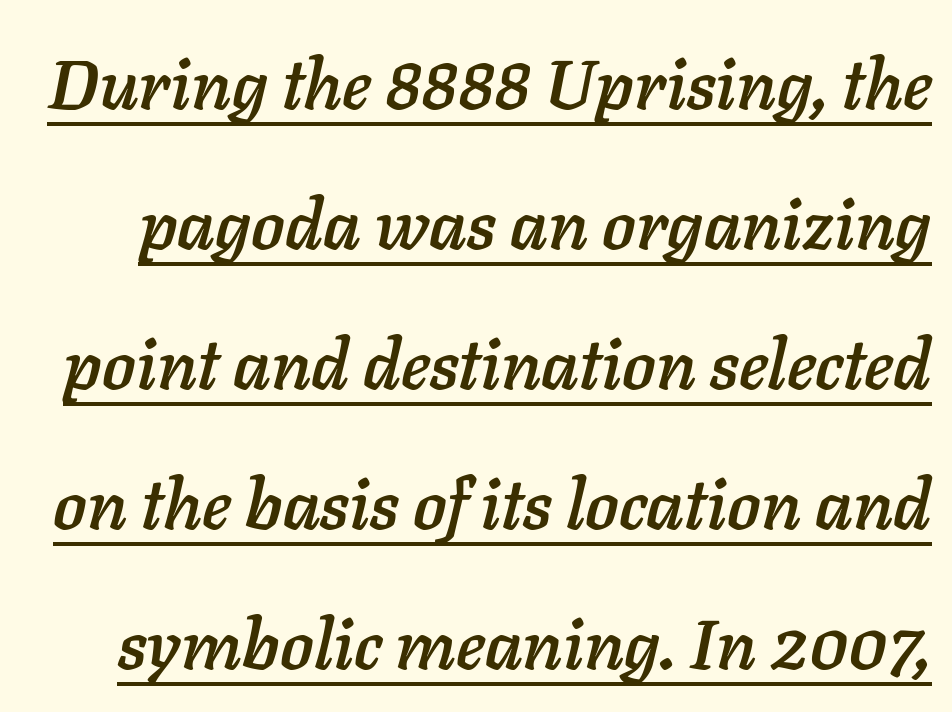
Q: Is the text italic (slanted)? A: Yes, it leans right by about 11 degrees.
Q: Is the text underlined? A: Yes.
Q: Is the spacing between letters normal or unusually wide? A: Normal.
Q: Is the spacing between lines tight, normal or loose? A: Loose.
Q: Width (condensed, normal, or wide)? A: Normal.
Q: Stroke contrast? A: Low.
Q: x-height? A: Medium.
Q: Monospaced? A: No.
